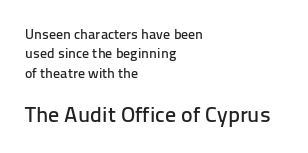
Q: Is the text italic (slanted)? A: No, it is upright.
Q: Is the text underlined? A: No.
Q: How is the paragraph aligned? A: Left-aligned.
Q: Is the spacing between letters normal or unusually wide? A: Normal.
Q: Is the spacing between lines tight, normal or loose? A: Normal.
Q: Which block of text is set in a larger size, the first (top) or the second (bottom)? A: The second (bottom) one.
